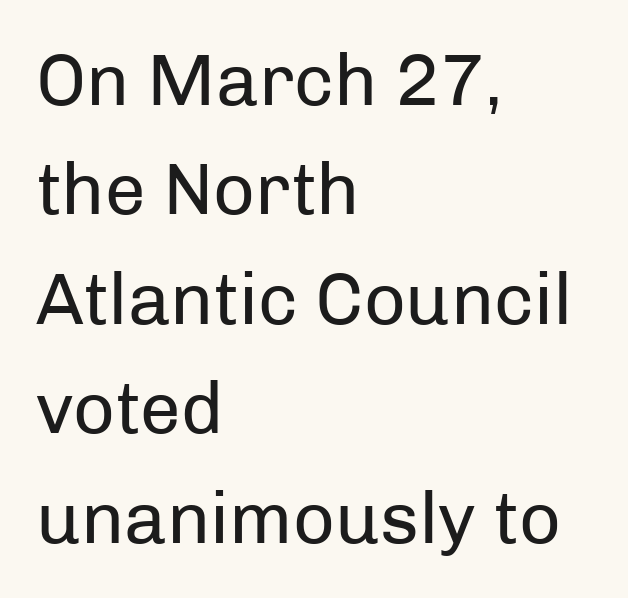
A student would call this left alignment; a typographer would say flush left, rag right. Tracking value appears to be zero — textbook default spacing. Regarding leading, the lines here are spaced in the standard way. Notice how the stems are strictly vertical — no italics here.
